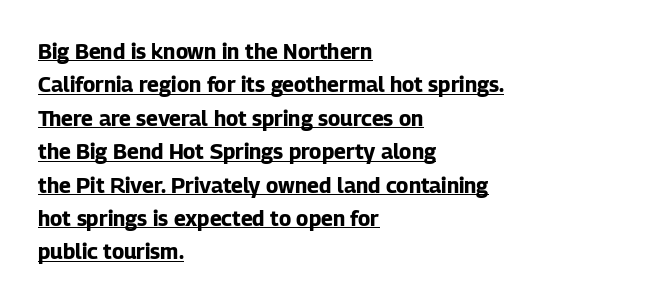
Visually the block forms a straight wall on the left and a jagged coastline on the right. Caption: standard tracking, unaltered. The typography opts for an upright posture over an oblique one. This block has exactly the height ordinary leading produces. Strong, thick strokes mark this as bold type. Like a heading marked for emphasis, these lines bear an underscore.
